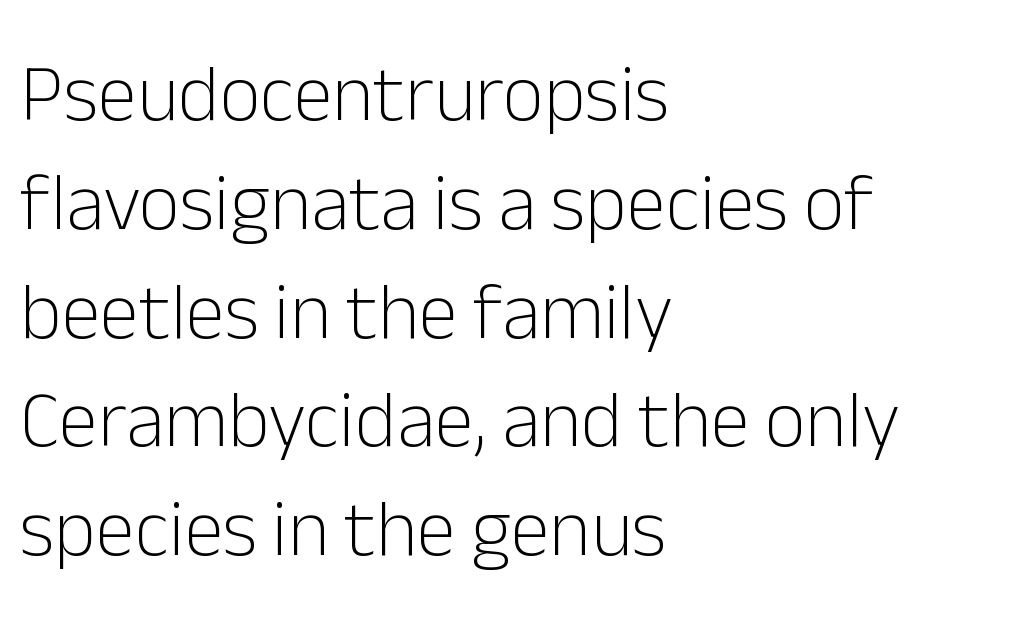
The image shows 80 px light sans-serif type, upright; set left-aligned, normal line spacing (1.36x), normal letter spacing, not underlined; low stroke contrast and a medium x-height.
